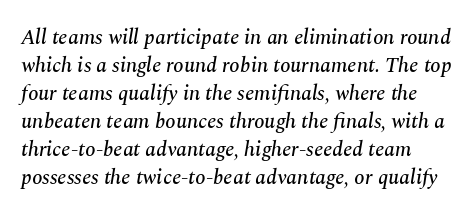
The image shows 21 px text type, italic (leaning right); set normal line spacing (1.33x), normal letter spacing, not underlined.
